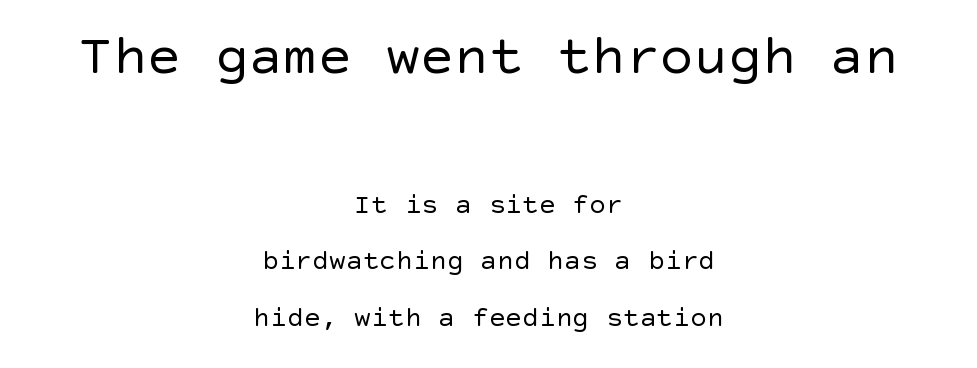
Notice the wide empty band between every row — that's loose leading. I'd call this a sans setting — the letters go barefoot. The typesetting does not lean heavy: it is not bold. Descenders are the only things crossing below the line. The upper block of text is set noticeably larger than the block beneath it. These lines are centered, leaving both edges ragged.
